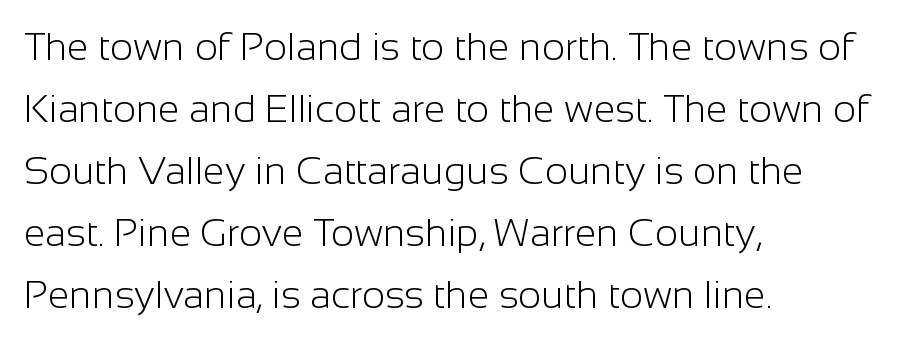
This block has exactly the height ordinary leading produces. This rendering employs a face without finishing strokes, i.e., a sans-serif. The gaps between neighbouring characters are ordinary and unremarkable. The strip under each line holds only bare page.
